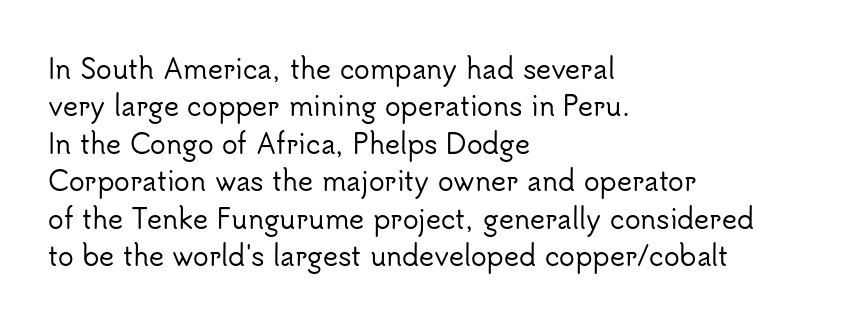
{"italic": "no", "underline": "no", "align": "left", "line_spacing": "normal", "line_spacing_ratio": 1.44, "letter_spacing": "normal", "letter_spacing_em": 0.0, "glyph_px": 26}
